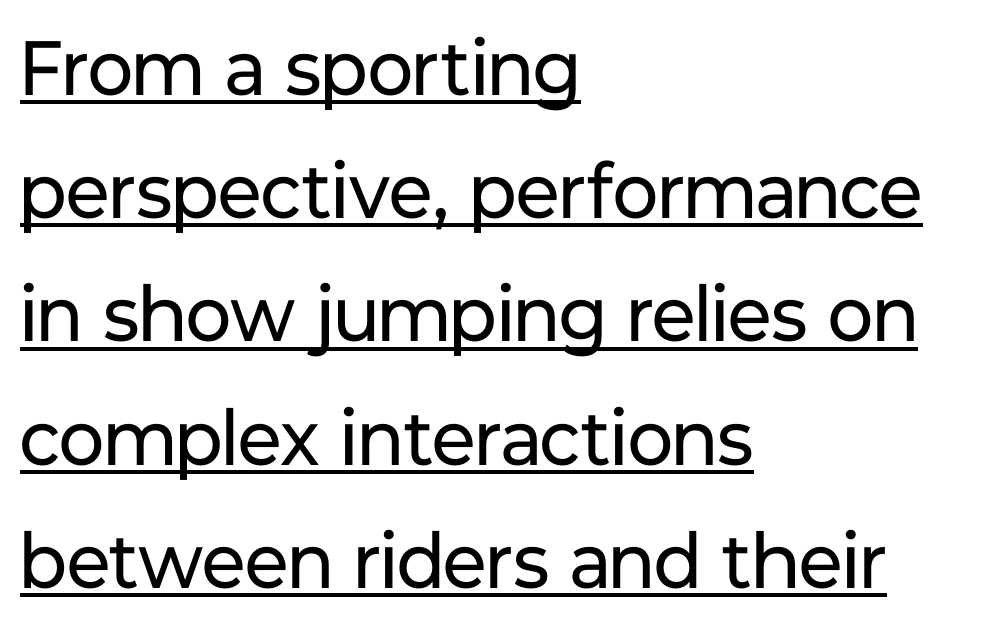
Q: Is the text bold? A: No.
Q: Is the text italic (slanted)? A: No, it is upright.
Q: Is the typeface a serif or a sans-serif typeface? A: Sans-serif.
Q: Is the text underlined? A: Yes.
Q: How is the paragraph aligned? A: Left-aligned.
Q: Is the spacing between letters normal or unusually wide? A: Normal.
Q: Is the spacing between lines tight, normal or loose? A: Normal.
Q: Width (condensed, normal, or wide)? A: Normal.
Q: Stroke contrast? A: Low.
Q: x-height? A: Medium.
Q: Monospaced? A: No.
